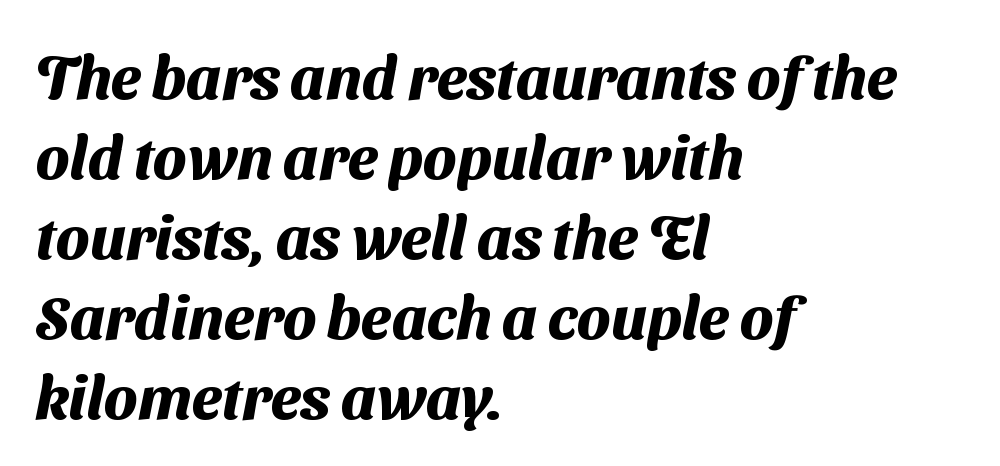
The image shows 61 px heavy sans-serif type; set left-aligned, normal line spacing (1.31x), normal letter spacing, not underlined; medium stroke contrast and a medium x-height.
